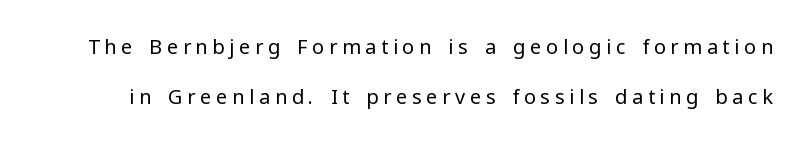
Letters have the restrained weight of plain body copy at most. The letterforms stand isolated, each surrounded by extra space. The letters stand straight up with perfectly vertical stems. Decoration check: the copy has no underline. The line-height multiplier appears high, well above default.
